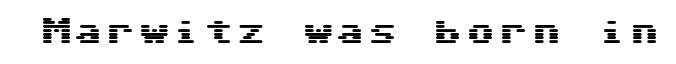
This is roman type, the default non-slanted kind. Grotesque or geometric, the face here clearly has no serifs. Each row of text sits above clean, open space.
